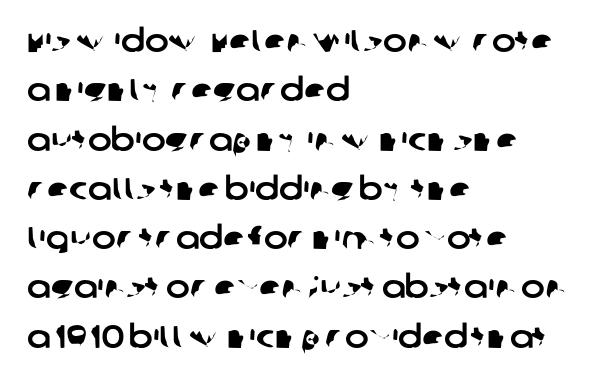
The image shows 32 px sans-serif type; set left-aligned, normal line spacing (1.54x), normal letter spacing, not underlined; low stroke contrast and a large x-height.
